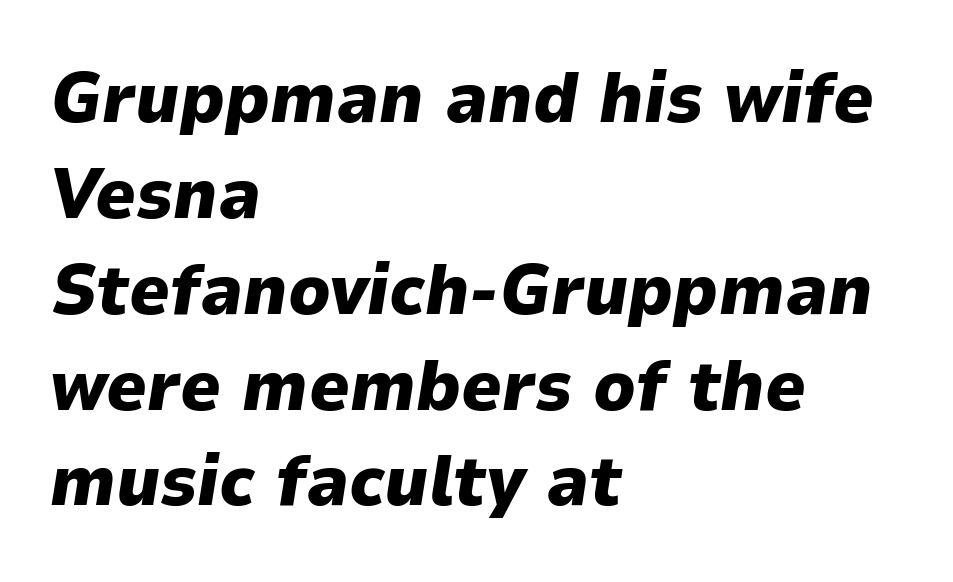
This rendering features lettering with no underline. The type is set solid horizontally, with unmodified tracking. Slanted lettering throughout. Vertical spacing — default. Typographic density is high because the face is bold. Proportional: the letters do not fall into vertical columns.
